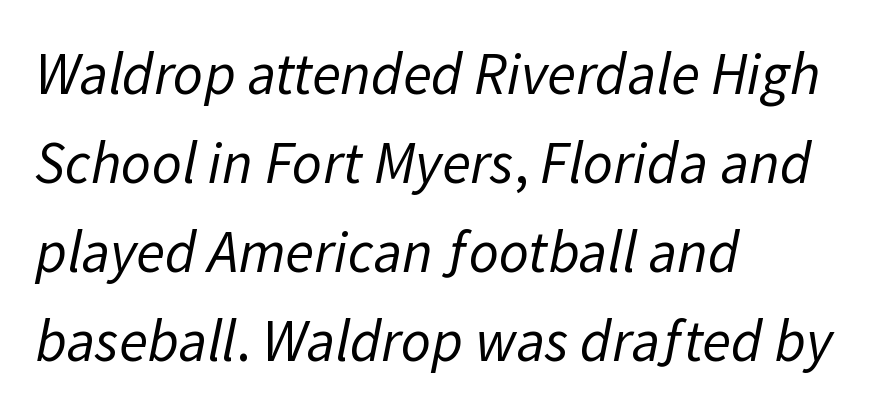
The image shows 59 px regular-weight sans-serif type; set left-aligned, normal line spacing (1.51x), normal letter spacing, not underlined; low stroke contrast and a medium x-height.
